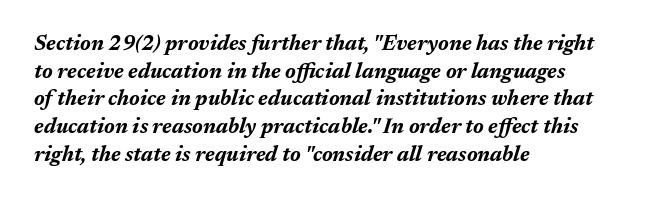
The image shows 21 px bold type, italic (leaning right); set left-aligned, normal line spacing (1.32x), normal letter spacing, not underlined.
